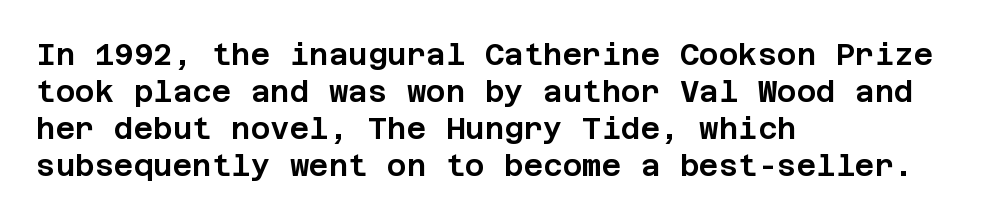
Q: Is the text italic (slanted)? A: No, it is upright.
Q: Is the typeface a serif or a sans-serif typeface? A: Sans-serif.
Q: Is the text underlined? A: No.
Q: How is the paragraph aligned? A: Left-aligned.
Q: Is the spacing between letters normal or unusually wide? A: Normal.
Q: Width (condensed, normal, or wide)? A: Normal.
Q: Stroke contrast? A: Low.
Q: x-height? A: Large.
